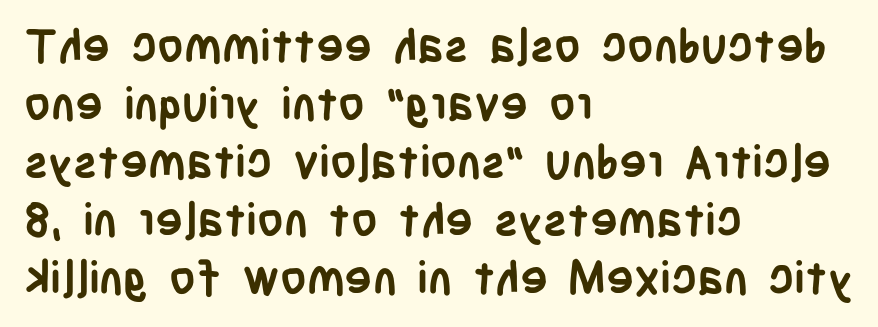
The image shows 46 px semibold, condensed sans-serif type, upright; set left-aligned, normal line spacing (1.26x), normal letter spacing, not underlined; low stroke contrast and a large x-height.
